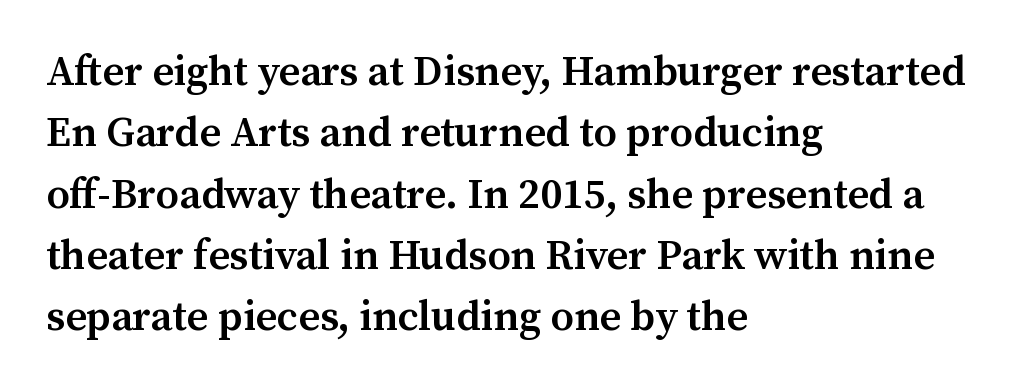
The image shows 42 px semibold serif type, upright; set left-aligned, normal line spacing (1.46x), normal letter spacing, not underlined; medium stroke contrast and a medium x-height.
